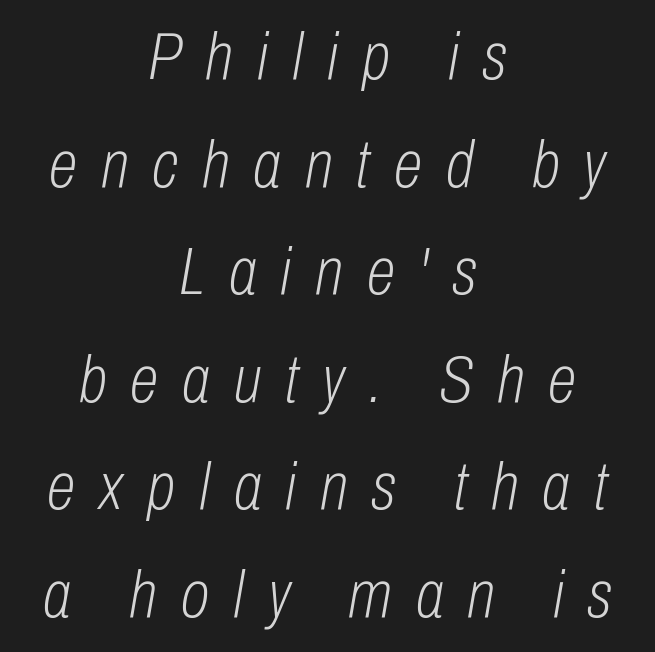
The image shows 66 px light, condensed type, italic (leaning right); set centered, normal line spacing (1.63x), unusually wide letter spacing (+0.36 em), not underlined; low stroke contrast and a medium x-height.
